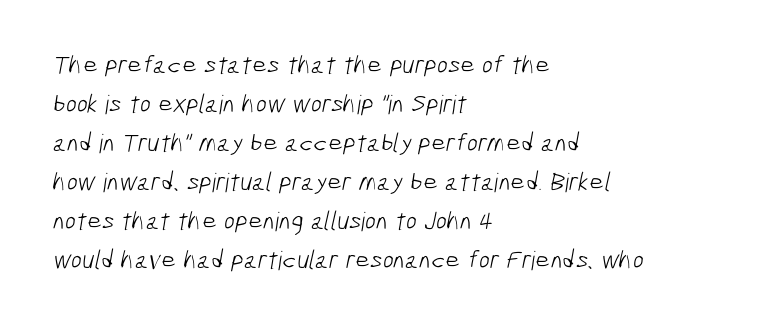
The image shows 26 px text type; set left-aligned, normal line spacing (1.5x), normal letter spacing, not underlined.
